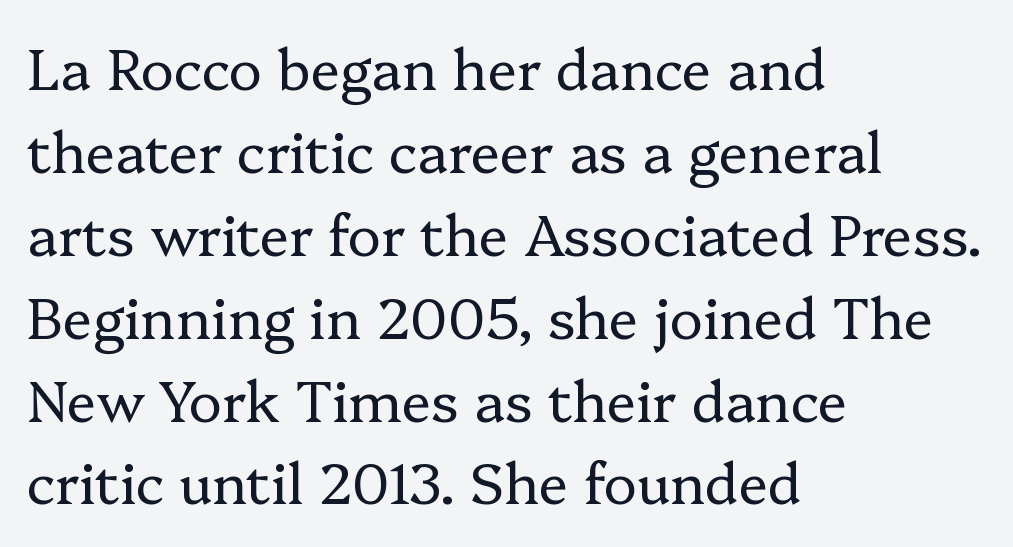
{"serif": "yes", "italic": "no", "bold": "no", "weight": "regular", "width": "normal", "stroke_contrast": "low", "x_height": "medium", "monospaced": "no", "underline": "no", "align": "left", "line_spacing": "normal", "line_spacing_ratio": 1.48, "letter_spacing": "normal", "letter_spacing_em": 0.0, "glyph_px": 56}
